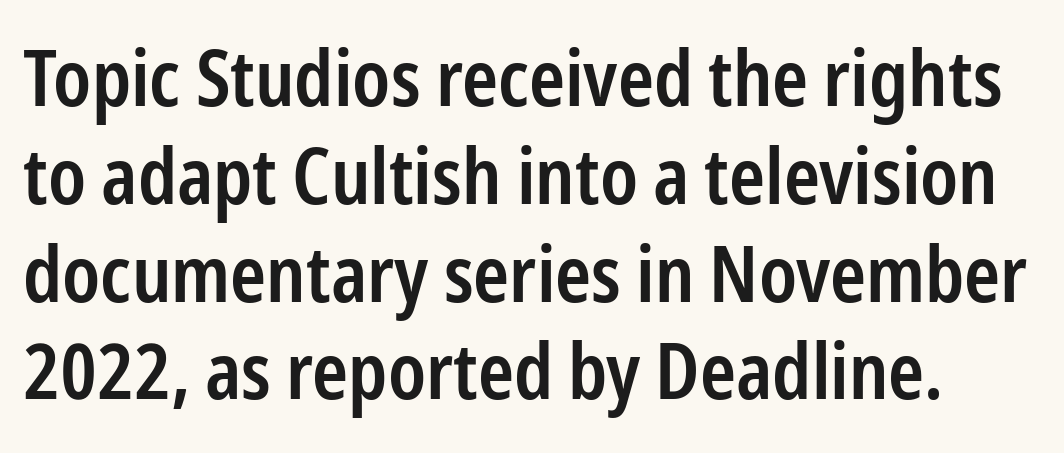
{"serif": "no", "italic": "no", "bold": "semi", "weight": "semibold", "width": "condensed", "stroke_contrast": "low", "x_height": "medium", "monospaced": "no", "underline": "no", "line_spacing": "normal", "line_spacing_ratio": 1.27, "letter_spacing": "normal", "letter_spacing_em": 0.0, "glyph_px": 77}
